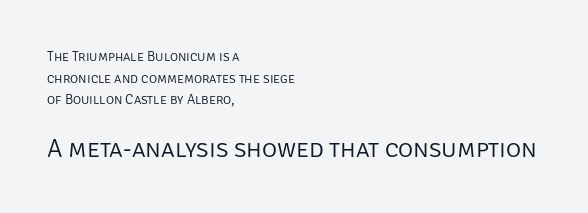
The line-height multiplier appears to be the usual default. Each line starts at the same left margin while the right side varies. Just letters on the line, the space beneath them empty. Does the lettering tilt? It doesn't — this is upright.
